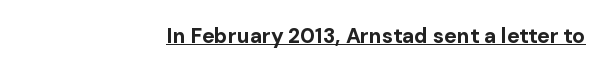
Q: Is the text bold? A: Yes.
Q: Is the text italic (slanted)? A: No, it is upright.
Q: Is the text underlined? A: Yes.
Q: How is the paragraph aligned? A: Right-aligned.
Q: Is the spacing between letters normal or unusually wide? A: Normal.
